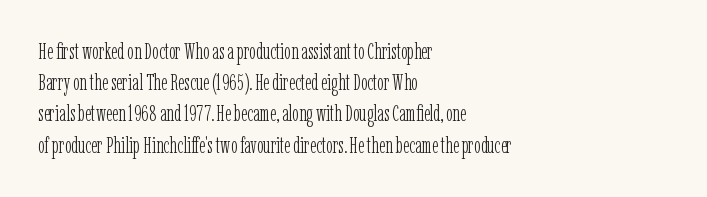
The image shows 22 px text type, upright; set left-aligned, normal line spacing (1.42x), normal letter spacing, not underlined.
